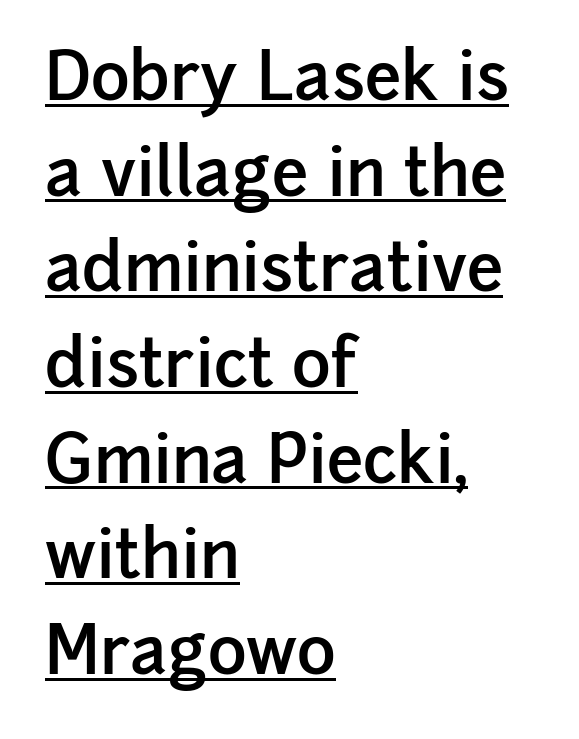
The image shows 66 px semibold sans-serif type, upright; set left-aligned, normal line spacing (1.45x), normal letter spacing, underlined; low stroke contrast and a medium x-height.
